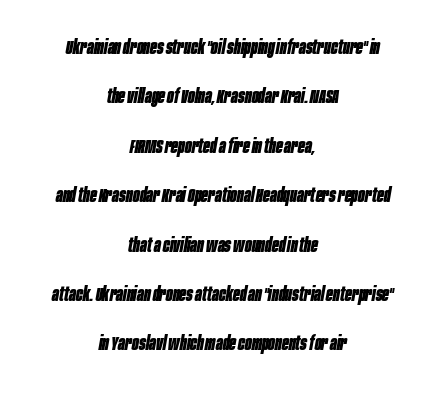
{"italic": "yes", "lean": "right", "slant_degrees": 10, "bold": "yes", "underline": "no", "align": "center", "line_spacing": "loose", "line_spacing_ratio": 2.47, "letter_spacing": "normal", "letter_spacing_em": 0.0, "glyph_px": 20}
